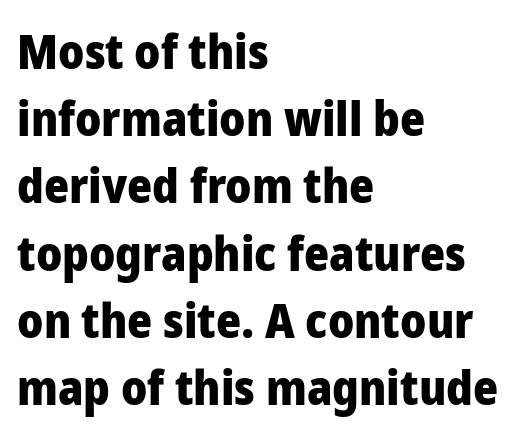
{"serif": "no", "italic": "no", "bold": "yes", "weight": "heavy", "width": "normal", "stroke_contrast": "low", "x_height": "medium", "monospaced": "no", "underline": "no", "align": "left", "line_spacing": "normal", "line_spacing_ratio": 1.4, "letter_spacing": "normal", "letter_spacing_em": 0.0, "glyph_px": 48}
